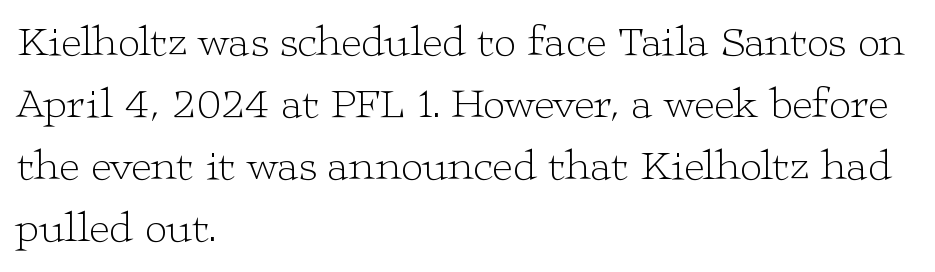
Q: Is the text bold? A: No.
Q: Is the text italic (slanted)? A: No, it is upright.
Q: Is the typeface a serif or a sans-serif typeface? A: Serif.
Q: Is the text underlined? A: No.
Q: How is the paragraph aligned? A: Left-aligned.
Q: Is the spacing between letters normal or unusually wide? A: Normal.
Q: Is the spacing between lines tight, normal or loose? A: Normal.
Q: Width (condensed, normal, or wide)? A: Wide.
Q: Stroke contrast? A: Low.
Q: x-height? A: Medium.
Q: Monospaced? A: No.
